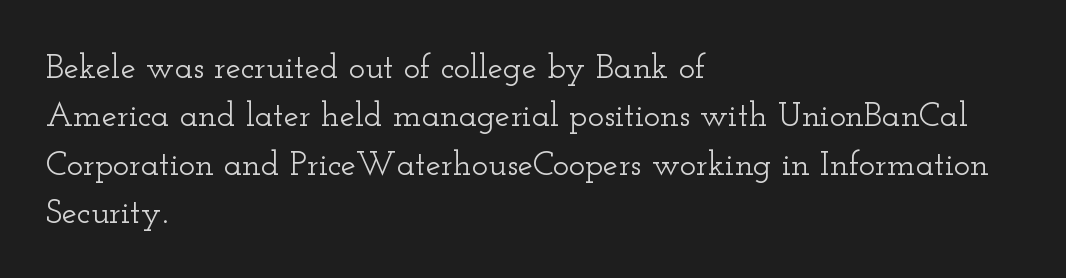
Short and long lines alike share a common starting point at left. In terms of letterform style, serifs are clearly present. If you measured baseline to baseline, you'd find a middling distance. Nobody touched the tracking dial on this one. You could not count columns in this text — the font is proportionally spaced.
